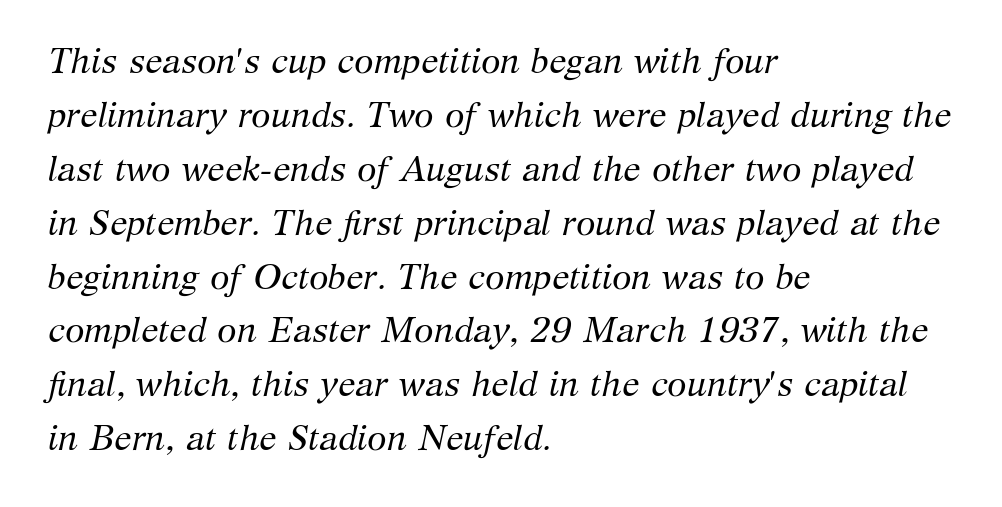
The image shows 35 px regular-weight serif type, italic (leaning right); set left-aligned, normal line spacing (1.54x), normal letter spacing, not underlined; medium stroke contrast and a medium x-height.
